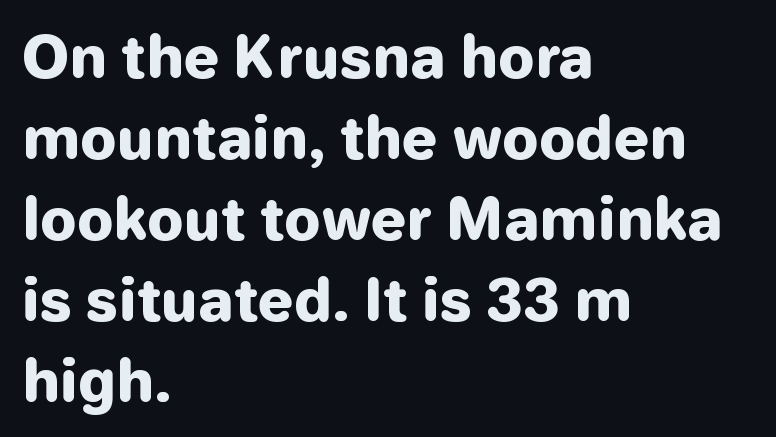
The image shows 57 px heavy sans-serif type, upright; set left-aligned, normal line spacing (1.42x), normal letter spacing, not underlined; low stroke contrast and a medium x-height.
